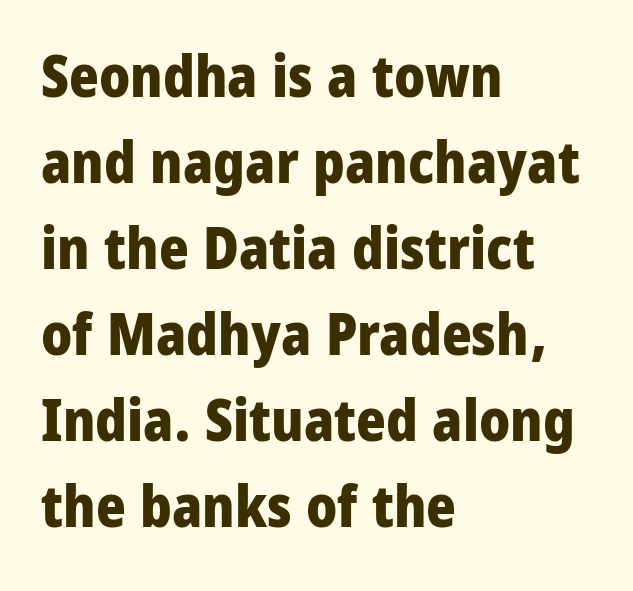
{"serif": "no", "italic": "no", "bold": "yes", "weight": "heavy", "width": "condensed", "stroke_contrast": "low", "x_height": "large", "monospaced": "no", "underline": "no", "align": "left", "line_spacing": "normal", "line_spacing_ratio": 1.51, "letter_spacing": "normal", "letter_spacing_em": 0.0, "glyph_px": 57}
